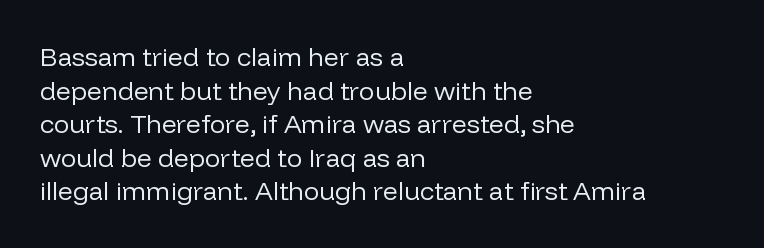
Q: Is the text bold? A: No.
Q: Is the text italic (slanted)? A: No, it is upright.
Q: Is the text underlined? A: No.
Q: How is the paragraph aligned? A: Left-aligned.
Q: Is the spacing between letters normal or unusually wide? A: Normal.
Q: Is the spacing between lines tight, normal or loose? A: Normal.
